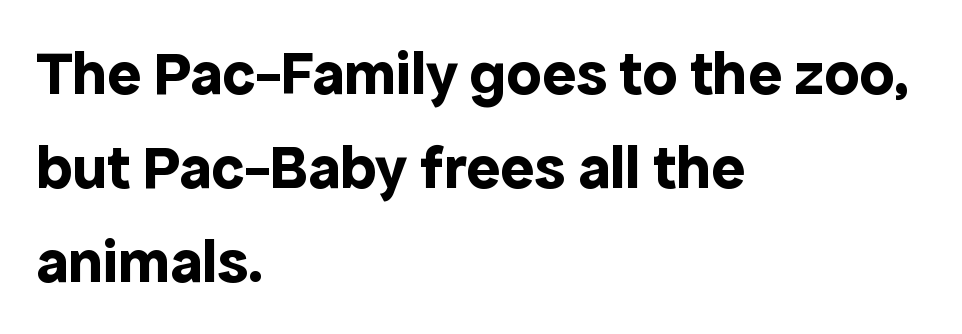
The image shows 63 px bold sans-serif type, upright; set left-aligned, normal line spacing (1.49x), normal letter spacing, not underlined; a medium x-height.
